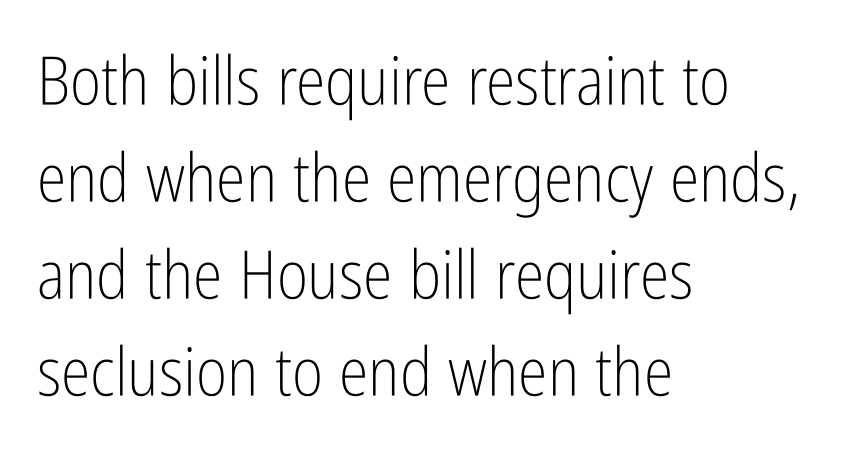
The image shows 67 px light, condensed sans-serif type, upright; set left-aligned, normal line spacing (1.45x), normal letter spacing, not underlined; low stroke contrast and a medium x-height.
